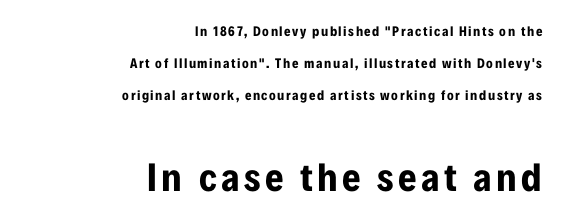
In terms of leading, this rendering errs on the spacious side. Weight check: bold — yes, fully. You could not count columns in this text — the font is proportionally spaced. What kind of face is this? One without serifs — a sans. A flush-right, rag-left setting is used for this passage. Visually, the bottom section dominates because its glyphs are scaled up.
